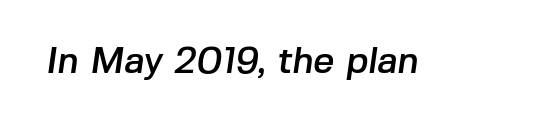
The image shows 37 px sans-serif type; set normal letter spacing, not underlined; low stroke contrast and a medium x-height.
